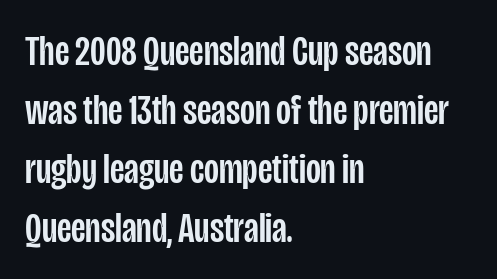
Do the characters align in a grid? No, the font is proportional. The paragraph shown leans on its left margin. Classification — sans serif. The space between consecutive lines is moderate. The strip under each line holds only bare page. The letterforms sit shoulder to shoulder at normal distance.
